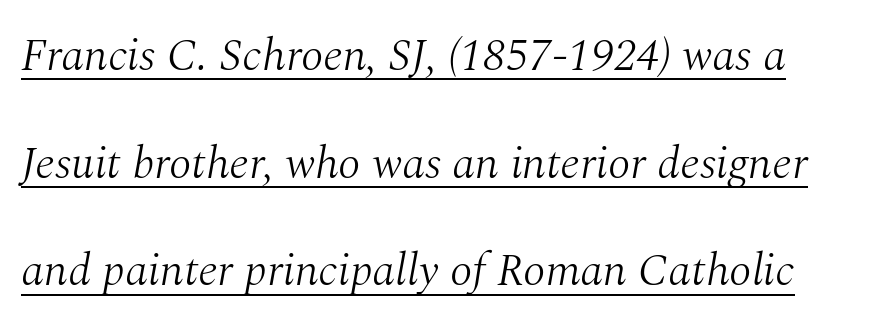
{"serif": "yes", "italic": "yes", "lean": "right", "slant_degrees": 10, "bold": "no", "weight": "light", "width": "normal", "stroke_contrast": "medium", "x_height": "medium", "monospaced": "no", "underline": "yes", "line_spacing": "loose", "line_spacing_ratio": 2.34, "letter_spacing": "normal", "letter_spacing_em": 0.0, "glyph_px": 46}
